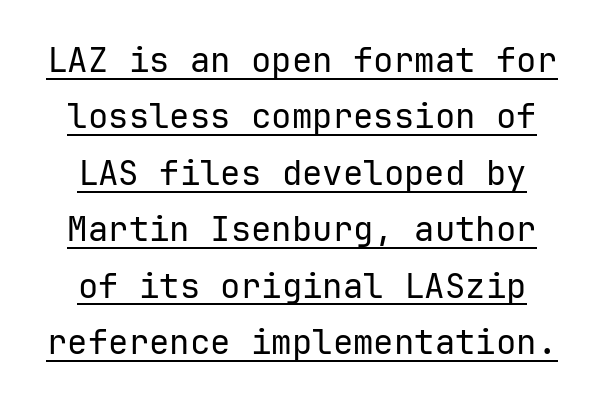
{"serif": "no", "italic": "no", "bold": "no", "weight": "regular", "width": "normal", "stroke_contrast": "low", "x_height": "medium", "monospaced": "yes", "underline": "yes", "align": "center", "line_spacing": "normal", "line_spacing_ratio": 1.66, "letter_spacing": "normal", "letter_spacing_em": 0.0, "glyph_px": 34}
